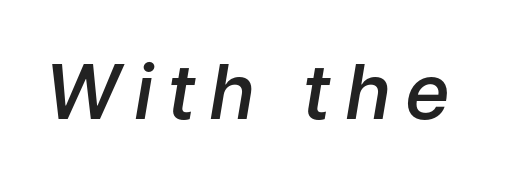
{"italic": "yes", "lean": "right", "slant_degrees": 9, "bold": "semi", "weight": "semibold", "width": "normal", "stroke_contrast": "low", "x_height": "medium", "monospaced": "no", "underline": "no", "glyph_px": 76}
